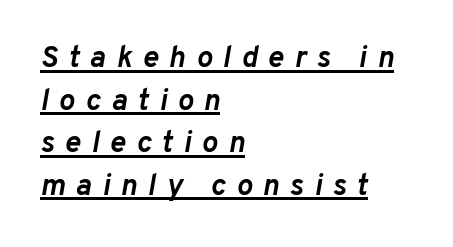
Q: Is the text bold? A: Yes.
Q: Is the text italic (slanted)? A: Yes, it leans right by about 10 degrees.
Q: Is the text underlined? A: Yes.
Q: How is the paragraph aligned? A: Left-aligned.
Q: Is the spacing between letters normal or unusually wide? A: Unusually wide.
Q: Is the spacing between lines tight, normal or loose? A: Normal.
Q: Width (condensed, normal, or wide)? A: Normal.
Q: Stroke contrast? A: Low.
Q: x-height? A: Medium.
Q: Monospaced? A: No.
